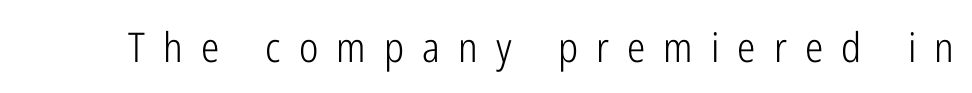
The image shows 41 px light, condensed sans-serif type, upright; set unusually wide letter spacing (+0.44 em), not underlined; low stroke contrast and a medium x-height.
